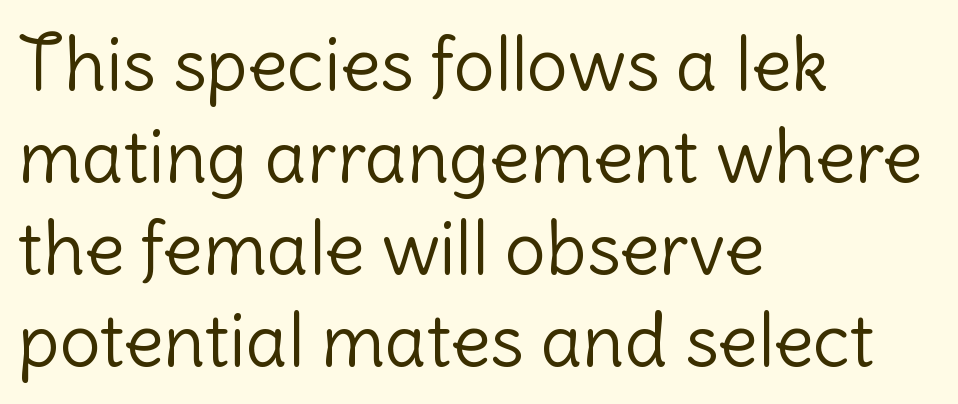
The image shows 73 px light sans-serif type, upright; set left-aligned, normal line spacing (1.26x), normal letter spacing, not underlined; low stroke contrast and a medium x-height.
